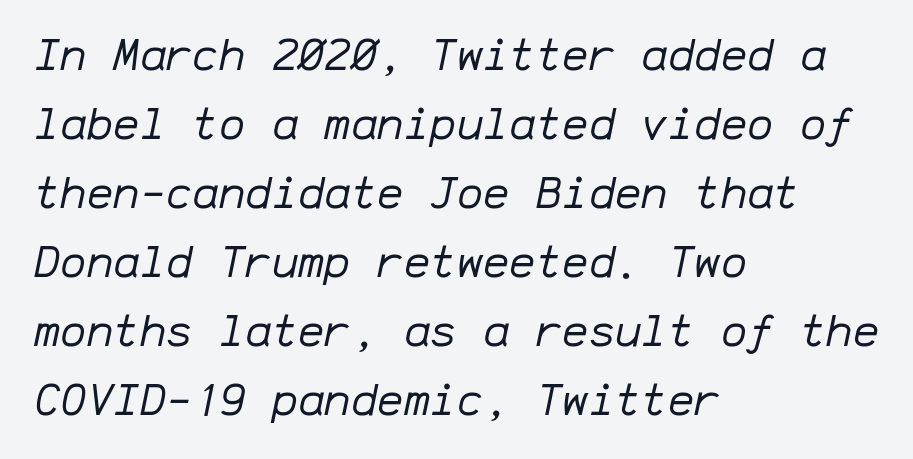
The image shows 44 px regular-weight type, italic (leaning right), monospaced; set left-aligned, normal line spacing (1.57x), normal letter spacing, not underlined; low stroke contrast and a medium x-height.
